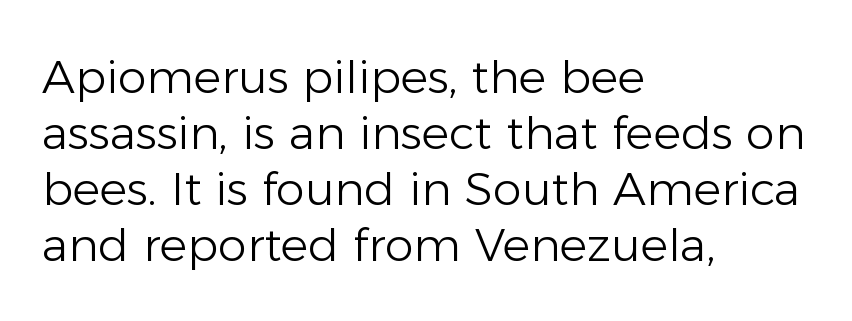
The image shows 46 px light sans-serif type, upright; set left-aligned, line spacing 1.22x, normal letter spacing, not underlined; low stroke contrast and a medium x-height.
